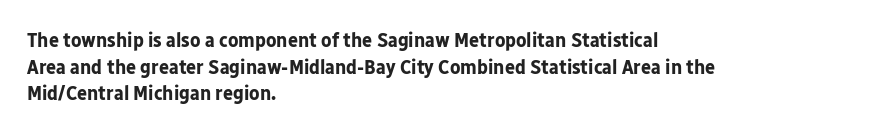
The image shows 21 px bold type, upright; set left-aligned, normal line spacing (1.27x), normal letter spacing, not underlined.
